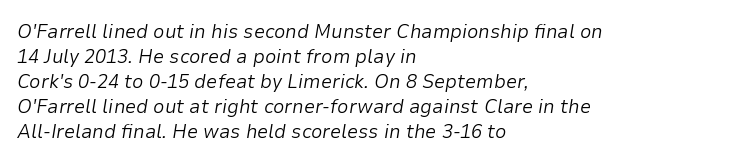
Q: Is the text bold? A: No.
Q: Is the text italic (slanted)? A: Yes, it leans right by about 9 degrees.
Q: Is the text underlined? A: No.
Q: How is the paragraph aligned? A: Left-aligned.
Q: Is the spacing between letters normal or unusually wide? A: Normal.
Q: Is the spacing between lines tight, normal or loose? A: Normal.
